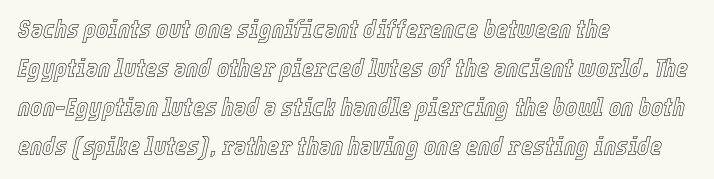
The image shows 26 px text type, italic (leaning right); set left-aligned, normal line spacing (1.5x), normal letter spacing, not underlined.
